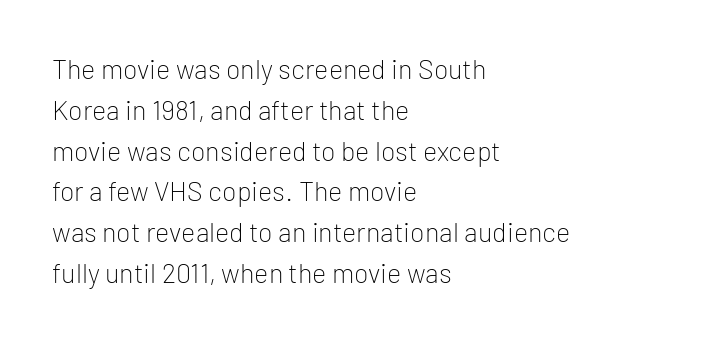
Q: Is the text bold? A: No.
Q: Is the text italic (slanted)? A: No, it is upright.
Q: Is the text underlined? A: No.
Q: How is the paragraph aligned? A: Left-aligned.
Q: Is the spacing between letters normal or unusually wide? A: Normal.
Q: Is the spacing between lines tight, normal or loose? A: Normal.
